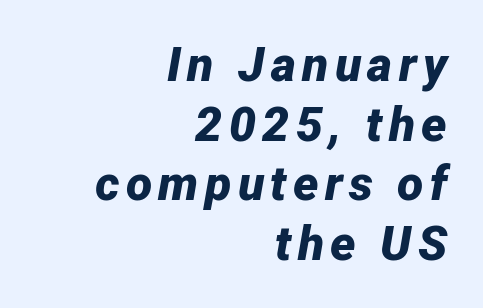
Q: Is the text bold? A: Yes.
Q: Is the text italic (slanted)? A: Yes, it leans right by about 12 degrees.
Q: Is the text underlined? A: No.
Q: How is the paragraph aligned? A: Right-aligned.
Q: Width (condensed, normal, or wide)? A: Normal.
Q: Stroke contrast? A: Low.
Q: x-height? A: Medium.
Q: Monospaced? A: No.
